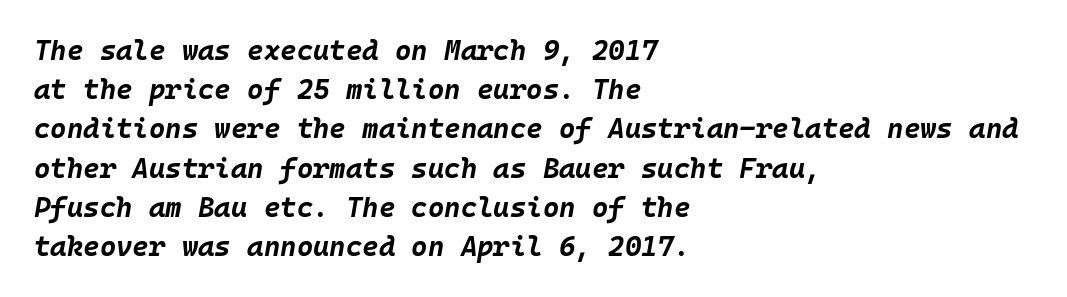
These words are printed bold, with thick strokes throughout. The glyphs look as if they've been sheared to an angle. Does the copy run flush right? No — it runs flush left. Bare-footed words on every line. Think of a typewriter: that constant character pitch is what you see here. The lines sit at an ordinary, default distance from one another.
